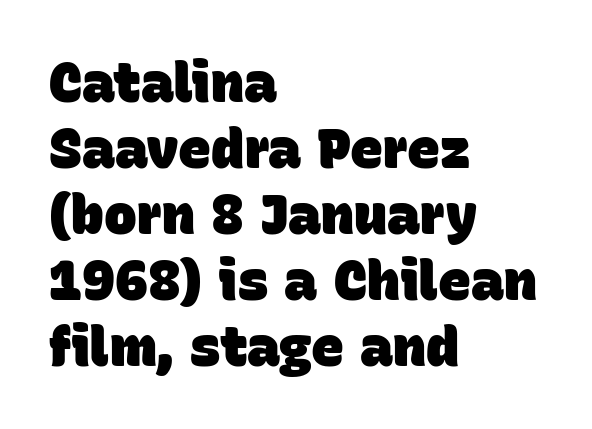
Note: no serifs on the glyphs. Every row of glyphs begins at an identical x-position on the left. Tracking value appears to be zero — textbook default spacing. Varying glyph widths throughout — classic text-font behaviour. How heavy is the stroke? Heavy — this is a bold. Beneath every word, the page is bare.
